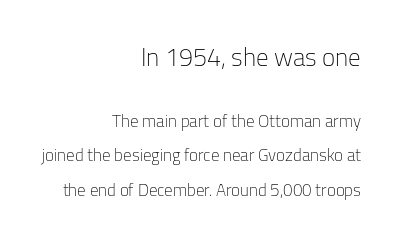
The image shows 25 px text type, upright; set right-aligned, loose line spacing (2.03x), normal letter spacing, not underlined; the first (top) block is 1.47x larger.
